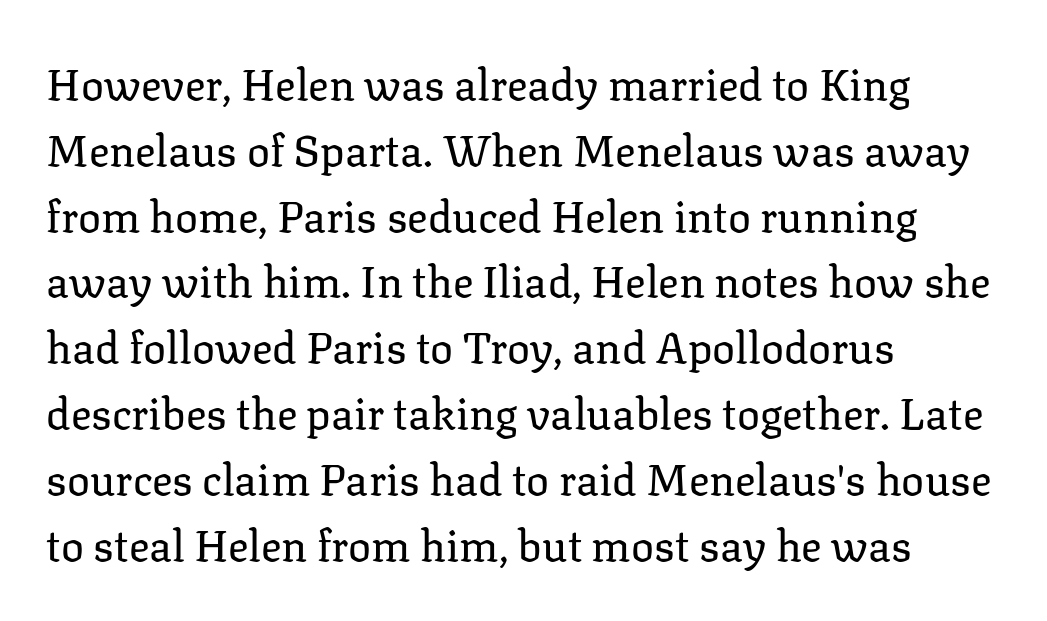
{"serif": "yes", "italic": "no", "bold": "no", "weight": "regular", "width": "normal", "stroke_contrast": "low", "x_height": "medium", "monospaced": "no", "underline": "no", "align": "left", "line_spacing": "normal", "line_spacing_ratio": 1.53, "letter_spacing": "normal", "letter_spacing_em": 0.0, "glyph_px": 43}
